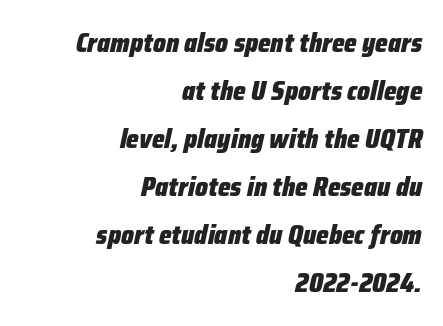
Does the copy run flush right? Yes — the right margin is perfectly even. This sample uses plain, unmodified letter spacing. Check the space under the baseline: it is left empty. Designer's note — italics engaged. Strong, thick strokes mark this as bold type.
